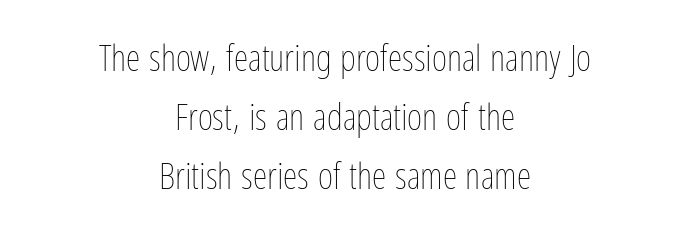
These lines are rendered in a variable-pitch font. Alignment: centered. Only glyphs here, with clear space below each row. Summary of weight: not heavy and not bold.
